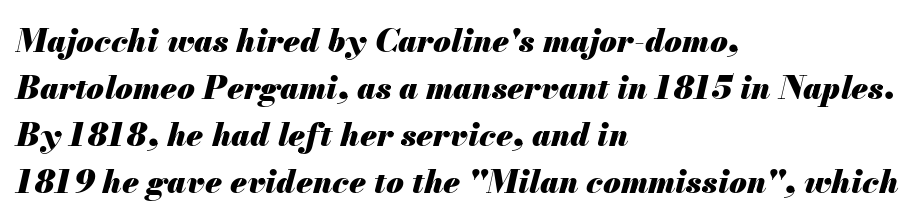
The image shows 32 px heavy type, italic (leaning right); set left-aligned, normal line spacing (1.47x), normal letter spacing, not underlined; medium stroke contrast and a small x-height.
